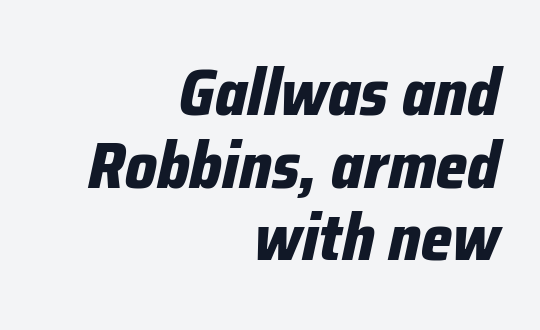
The image shows 66 px bold, condensed type, italic (leaning right); set right-aligned, tight line spacing (1.1x), normal letter spacing, not underlined; low stroke contrast and a medium x-height.
